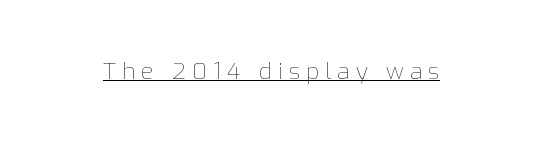
The image shows 23 px text type, upright; set unusually wide letter spacing (+0.26 em), underlined.
